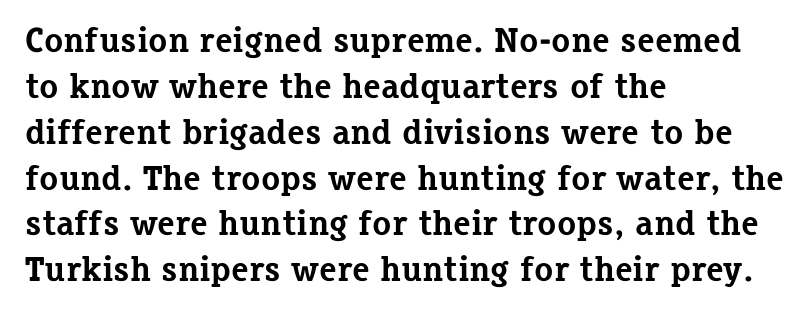
{"serif": "yes", "italic": "no", "bold": "yes", "weight": "bold", "width": "normal", "stroke_contrast": "low", "x_height": "medium", "monospaced": "no", "underline": "no", "align": "left", "line_spacing": "normal", "line_spacing_ratio": 1.31, "letter_spacing": "normal", "letter_spacing_em": 0.0, "glyph_px": 35}
